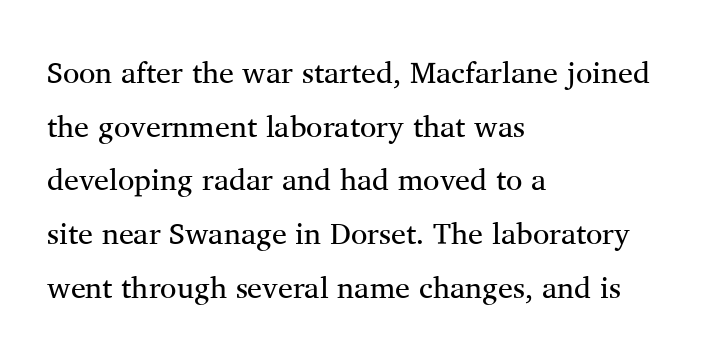
The image shows 30 px regular-weight serif type, upright; set left-aligned, line spacing 1.79x, normal letter spacing, not underlined; medium stroke contrast and a medium x-height.
